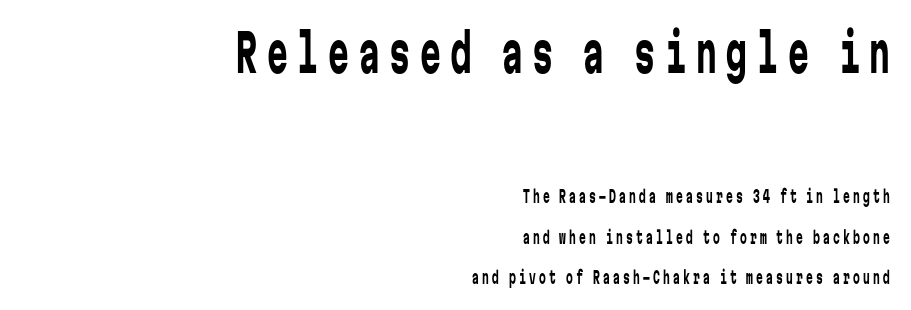
Q: Is the text bold? A: No.
Q: Is the text italic (slanted)? A: No, it is upright.
Q: Is the typeface a serif or a sans-serif typeface? A: Sans-serif.
Q: Is the text underlined? A: No.
Q: How is the paragraph aligned? A: Right-aligned.
Q: Is the spacing between lines tight, normal or loose? A: Loose.
Q: Which block of text is set in a larger size, the first (top) or the second (bottom)? A: The first (top) one.
Q: Width (condensed, normal, or wide)? A: Condensed.
Q: Stroke contrast? A: Low.
Q: x-height? A: Medium.
Q: Monospaced? A: Yes.
